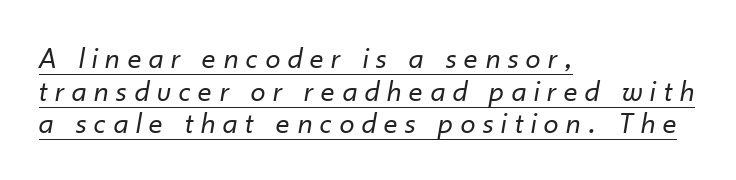
Q: Is the text bold? A: No.
Q: Is the text italic (slanted)? A: Yes, it leans right by about 10 degrees.
Q: Is the text underlined? A: Yes.
Q: How is the paragraph aligned? A: Left-aligned.
Q: Is the spacing between letters normal or unusually wide? A: Unusually wide.
Q: Is the spacing between lines tight, normal or loose? A: Tight.
Q: Width (condensed, normal, or wide)? A: Normal.
Q: Stroke contrast? A: Low.
Q: x-height? A: Small.
Q: Monospaced? A: No.
